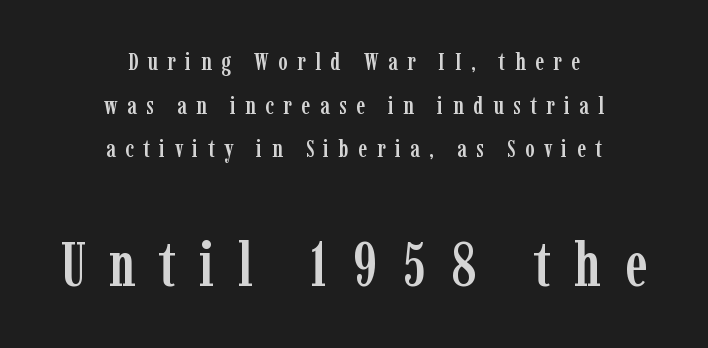
The letters stand straight up with perfectly vertical stems. The compositor balanced each line on the midline. In terms of letterform style, serifs are clearly present. Note the varied advance widths — an 'i' is clearly narrower than an 'm'. The later block is typeset at a bigger size than the earlier block. Lines of text with bare space underneath.
